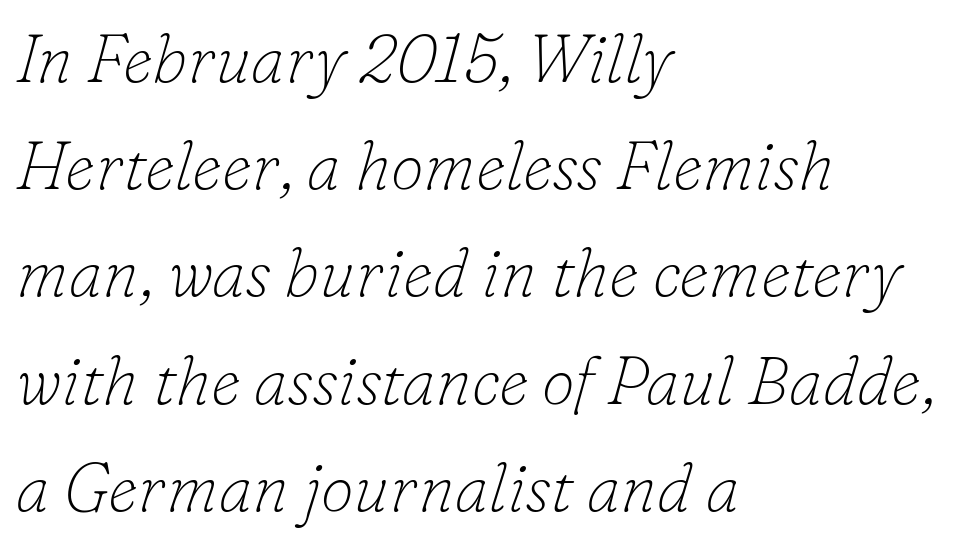
Q: Is the text bold? A: No.
Q: Is the text italic (slanted)? A: Yes, it leans right by about 16 degrees.
Q: Is the typeface a serif or a sans-serif typeface? A: Serif.
Q: Is the text underlined? A: No.
Q: How is the paragraph aligned? A: Left-aligned.
Q: Is the spacing between letters normal or unusually wide? A: Normal.
Q: Is the spacing between lines tight, normal or loose? A: Normal.
Q: Width (condensed, normal, or wide)? A: Normal.
Q: Stroke contrast? A: Low.
Q: x-height? A: Small.
Q: Monospaced? A: No.
